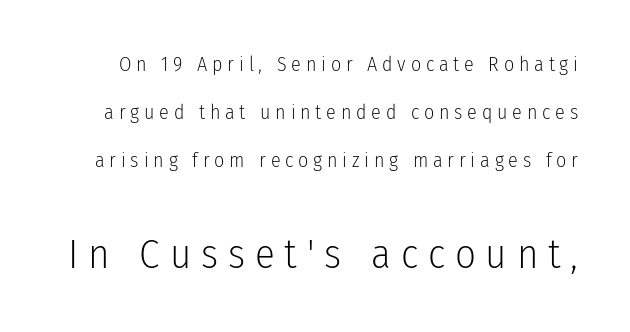
{"serif": "no", "italic": "no", "bold": "no", "weight": "light", "width": "condensed", "stroke_contrast": "low", "x_height": "medium", "monospaced": "no", "underline": "no", "line_spacing": "loose", "line_spacing_ratio": 2.41, "letter_spacing": "wide", "letter_spacing_em": 0.24, "larger_block": "second", "size_ratio": 2.05, "glyph_px": 41}
